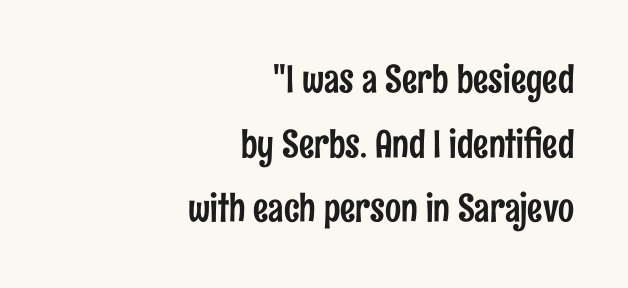
Q: Is the text italic (slanted)? A: No, it is upright.
Q: Is the typeface a serif or a sans-serif typeface? A: Sans-serif.
Q: Is the text underlined? A: No.
Q: How is the paragraph aligned? A: Right-aligned.
Q: Is the spacing between letters normal or unusually wide? A: Normal.
Q: Is the spacing between lines tight, normal or loose? A: Normal.
Q: Width (condensed, normal, or wide)? A: Condensed.
Q: Stroke contrast? A: Low.
Q: x-height? A: Medium.
Q: Monospaced? A: No.
